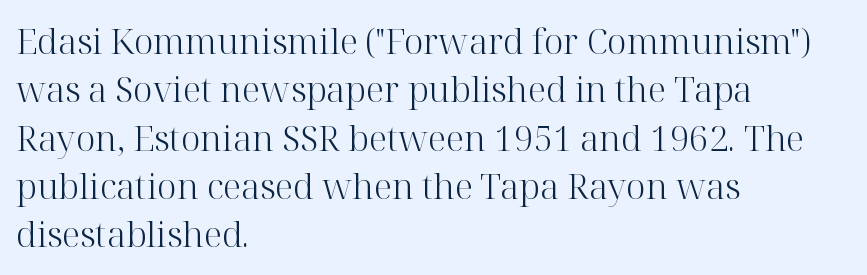
The image shows 35 px light serif type, upright; set left-aligned, normal line spacing (1.38x), normal letter spacing, not underlined; high stroke contrast and a medium x-height.
